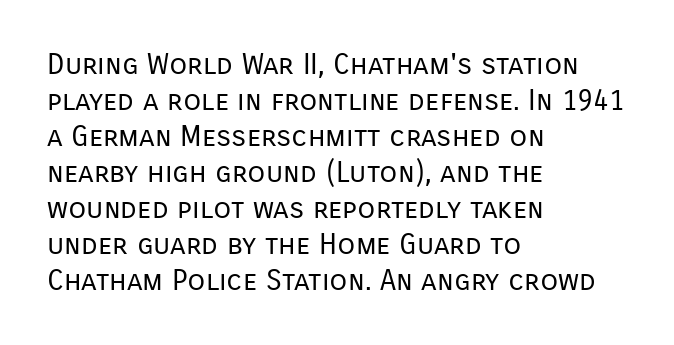
The rendering uses natural spacing where letterforms have individual widths. Any mark beneath the type? The region is blank. Which margin do the lines hug? The left one — the right edge is uneven. You can tell it's not italic because the verticals are truly vertical. These lines are composed in type without serifs.
